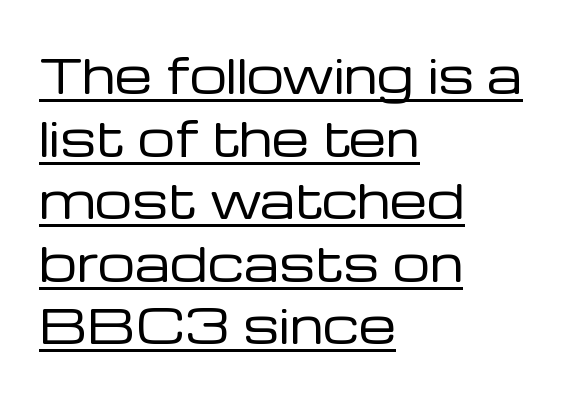
{"serif": "no", "italic": "no", "bold": "no", "weight": "regular", "width": "normal", "stroke_contrast": "low", "x_height": "medium", "monospaced": "no", "underline": "yes", "align": "left", "line_spacing": "normal", "line_spacing_ratio": 1.33, "letter_spacing": "normal", "letter_spacing_em": 0.0, "glyph_px": 47}
